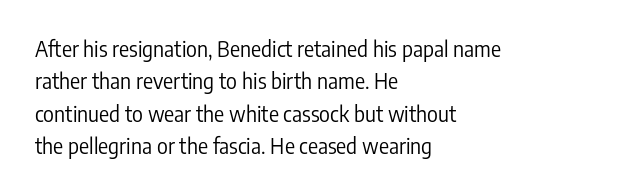
The image shows 21 px text type, upright; set left-aligned, normal line spacing (1.54x), normal letter spacing, not underlined.
